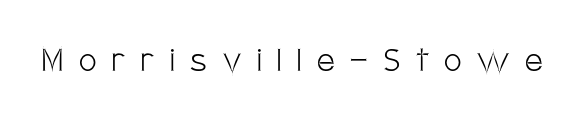
{"serif": "no", "italic": "no", "bold": "no", "weight": "light", "width": "condensed", "stroke_contrast": "low", "x_height": "large", "monospaced": "no", "underline": "no", "letter_spacing": "wide", "letter_spacing_em": 0.4, "glyph_px": 39}
